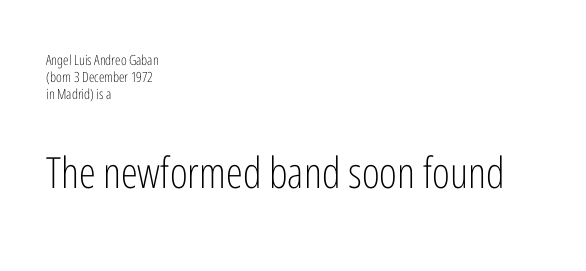
{"serif": "no", "italic": "no", "bold": "no", "weight": "light", "width": "condensed", "stroke_contrast": "low", "x_height": "medium", "monospaced": "no", "underline": "no", "align": "left", "line_spacing_ratio": 1.2, "letter_spacing": "normal", "letter_spacing_em": 0.0, "larger_block": "second", "size_ratio": 3.07, "glyph_px": 43}
